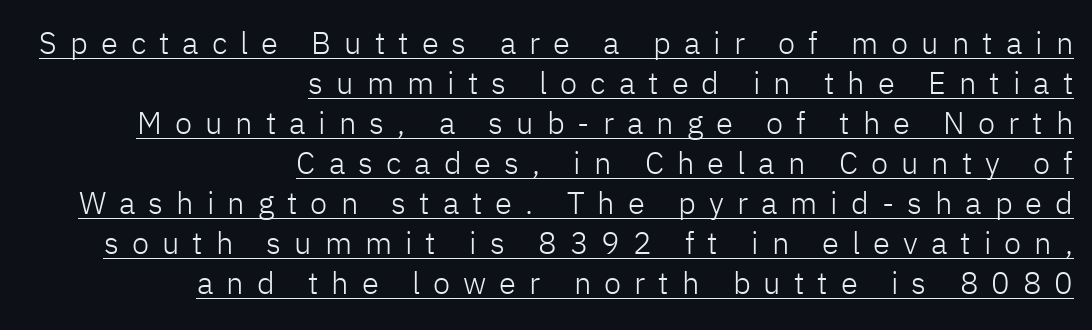
{"serif": "no", "italic": "no", "bold": "no", "weight": "light", "width": "normal", "stroke_contrast": "low", "x_height": "medium", "monospaced": "no", "underline": "yes", "align": "right", "line_spacing": "normal", "line_spacing_ratio": 1.29, "letter_spacing": "wide", "letter_spacing_em": 0.42, "glyph_px": 31}
